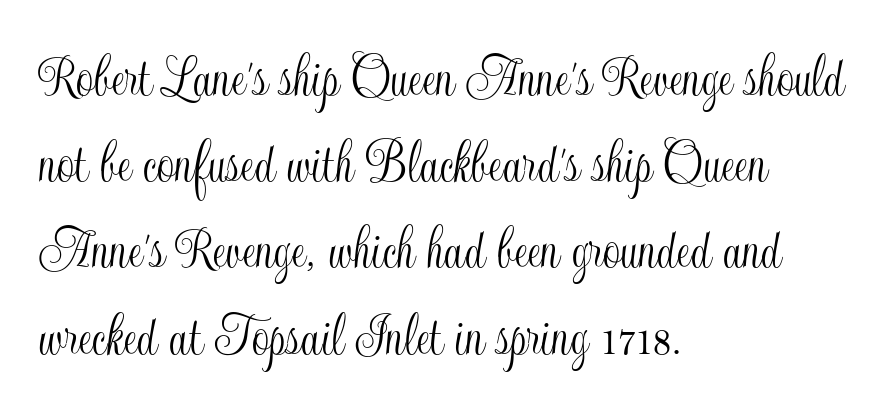
The image shows 62 px condensed type; set left-aligned, normal line spacing (1.39x), normal letter spacing, not underlined; a small x-height.
